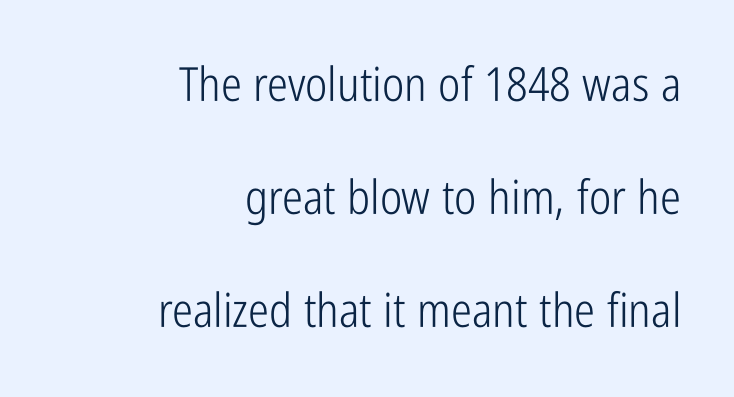
The image shows 47 px light, condensed sans-serif type, upright; set right-aligned, loose line spacing (2.4x), normal letter spacing, not underlined; low stroke contrast and a medium x-height.
